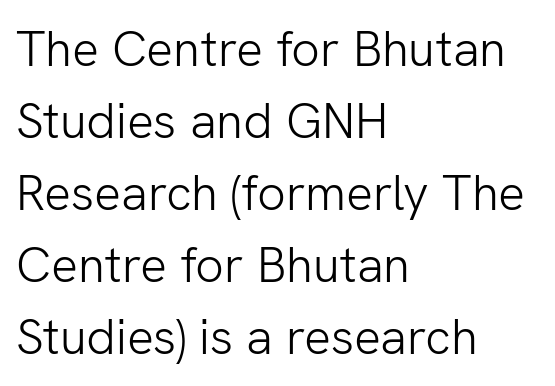
{"serif": "no", "italic": "no", "bold": "no", "weight": "light", "width": "normal", "stroke_contrast": "low", "x_height": "medium", "monospaced": "no", "underline": "no", "align": "left", "line_spacing": "normal", "line_spacing_ratio": 1.44, "letter_spacing": "normal", "letter_spacing_em": 0.0, "glyph_px": 50}
